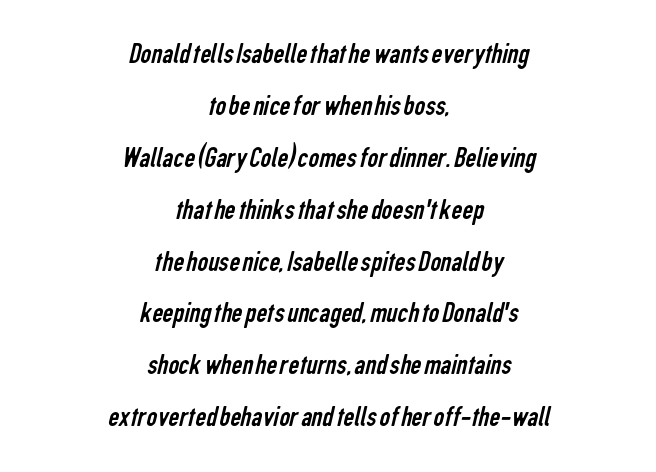
The image shows 30 px regular-weight, condensed sans-serif type; set centered, line spacing 1.73x, normal letter spacing, not underlined; low stroke contrast and a medium x-height.
